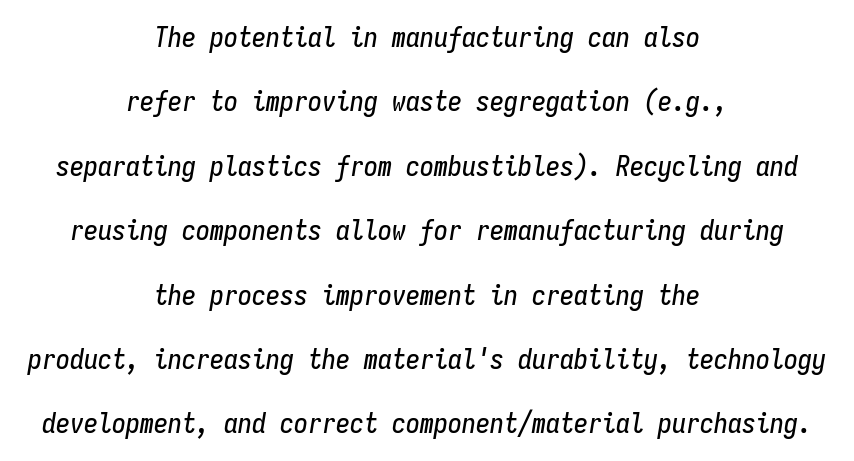
A typesetter would call this zero additional tracking. Caption: multi-line text, centered on the measure. Spacing verdict: monospaced, one width for all characters. Beneath every word, the page is bare. Honestly, the rows look like they've been pulled way apart.
